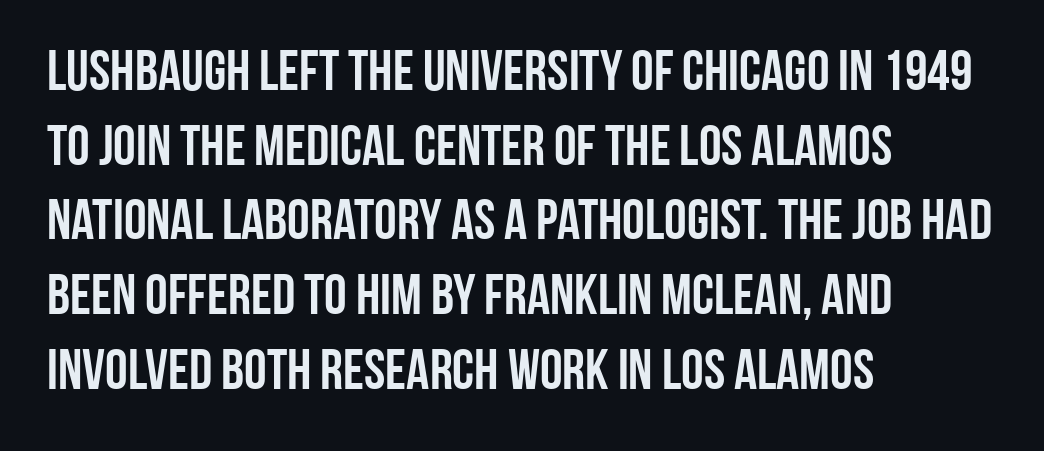
The type is set solid horizontally, with unmodified tracking. Compared with a centered layout, this one pins lines to the left instead. Varying glyph widths throughout — classic text-font behaviour. Quick note: underline off. In terms of leading, this rendering sits right in the middle.
